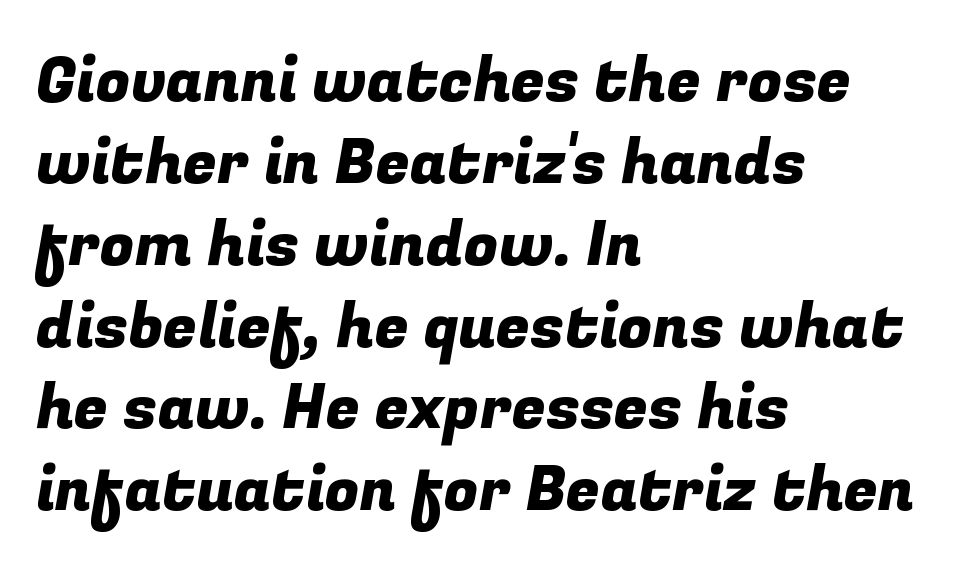
A typesetter would call this leading conventional body-copy spacing. These lines keep a tight, regular rhythm from letter to letter. Note the varied advance widths — an 'i' is clearly narrower than an 'm'. No feet cap the strokes, marking this as sans-serif type. The space beneath each line is pristine and unruled. Where is the straight margin? On the left.
